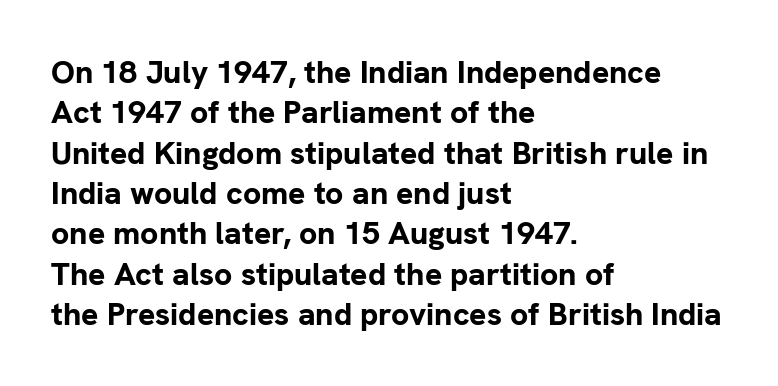
{"serif": "no", "italic": "no", "bold": "yes", "weight": "bold", "width": "normal", "stroke_contrast": "low", "x_height": "medium", "monospaced": "no", "underline": "no", "align": "left", "line_spacing": "normal", "line_spacing_ratio": 1.26, "letter_spacing": "normal", "letter_spacing_em": 0.0, "glyph_px": 32}
